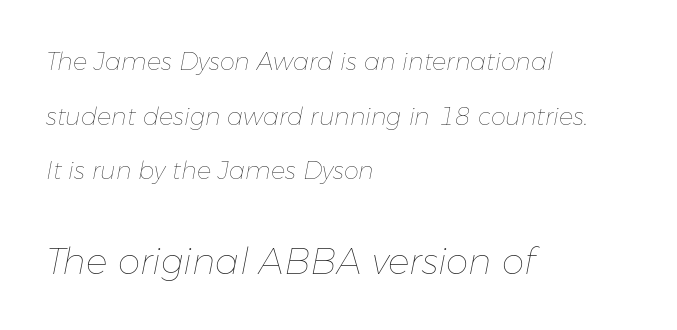
Q: Is the text bold? A: No.
Q: Is the text italic (slanted)? A: Yes, it leans right by about 11 degrees.
Q: Is the text underlined? A: No.
Q: How is the paragraph aligned? A: Left-aligned.
Q: Is the spacing between letters normal or unusually wide? A: Normal.
Q: Is the spacing between lines tight, normal or loose? A: Loose.
Q: Which block of text is set in a larger size, the first (top) or the second (bottom)? A: The second (bottom) one.
Q: Width (condensed, normal, or wide)? A: Normal.
Q: Stroke contrast? A: Low.
Q: x-height? A: Medium.
Q: Monospaced? A: No.
